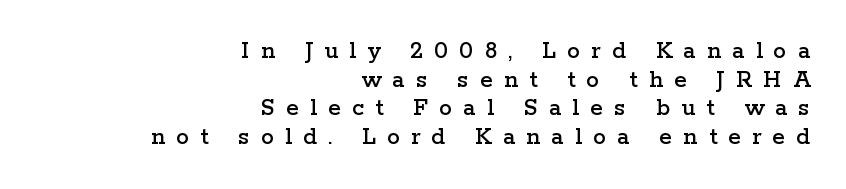
Has an underline been added? It has not. This is the regular roman posture of the typeface. Honestly, the rows look squashed on top of each other. Teacher's note: observe the even right margin — that is flush-right alignment.
